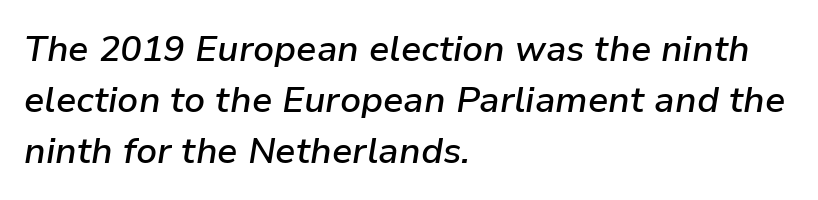
The string is rendered with underlining switched off. Typeset ragged right — the left edge is the straight one. Spacing verdict: proportional, widths tailored to each character. Notice how descenders clear the ascenders below comfortably — that's standard leading. The tracking reads as untouched default to a designer's eye.
